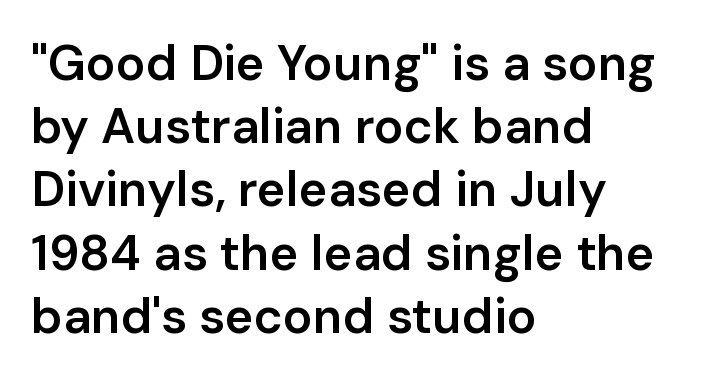
Q: Is the text bold? A: Semi-bold.
Q: Is the text italic (slanted)? A: No, it is upright.
Q: Is the typeface a serif or a sans-serif typeface? A: Sans-serif.
Q: Is the text underlined? A: No.
Q: How is the paragraph aligned? A: Left-aligned.
Q: Is the spacing between letters normal or unusually wide? A: Normal.
Q: Is the spacing between lines tight, normal or loose? A: Normal.
Q: Width (condensed, normal, or wide)? A: Normal.
Q: Stroke contrast? A: Low.
Q: x-height? A: Medium.
Q: Monospaced? A: No.
